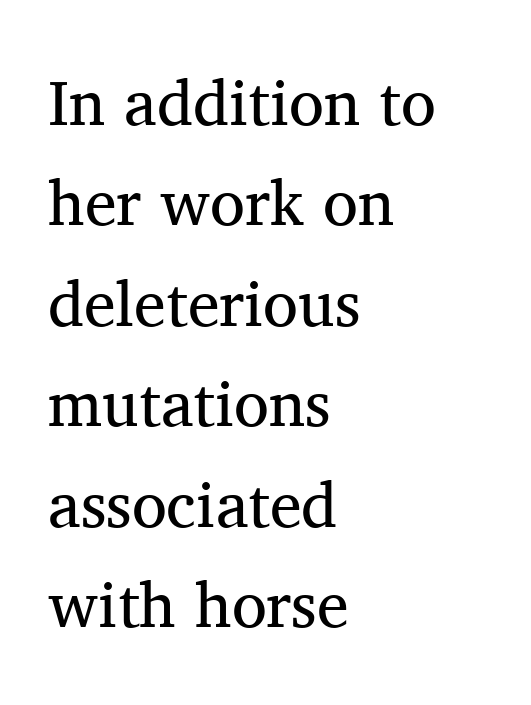
The image shows 64 px regular-weight serif type, upright; set left-aligned, normal line spacing (1.57x), normal letter spacing, not underlined; medium stroke contrast and a medium x-height.
